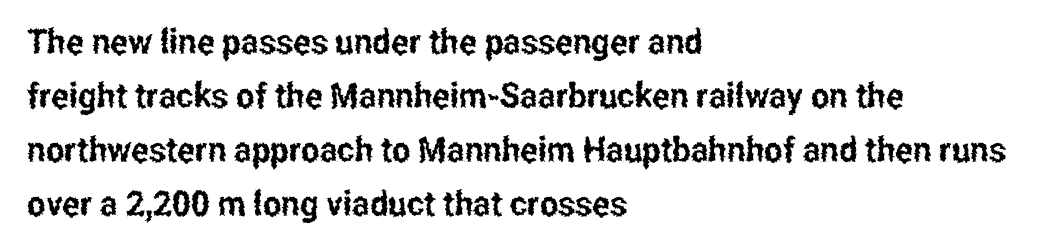
The image shows 35 px condensed sans-serif type, upright; set left-aligned, normal line spacing (1.54x), normal letter spacing, not underlined; low stroke contrast and a medium x-height.
